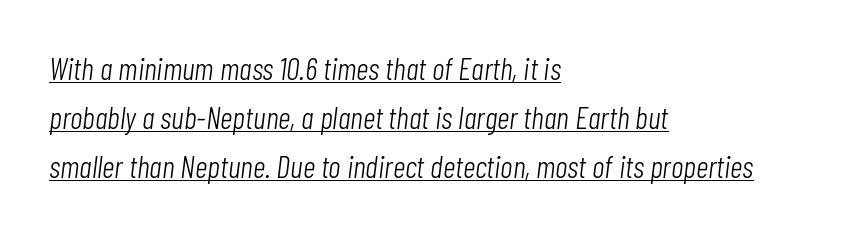
The image shows 31 px light, condensed type, italic (leaning right); set left-aligned, normal line spacing (1.58x), normal letter spacing, underlined; low stroke contrast and a medium x-height.
